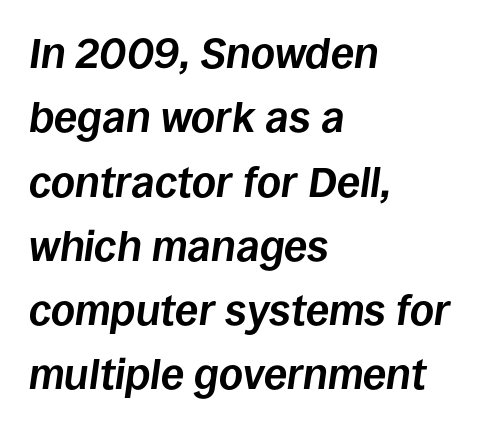
Q: Is the text bold? A: Yes.
Q: Is the text italic (slanted)? A: Yes, it leans right by about 8 degrees.
Q: Is the text underlined? A: No.
Q: How is the paragraph aligned? A: Left-aligned.
Q: Is the spacing between letters normal or unusually wide? A: Normal.
Q: Is the spacing between lines tight, normal or loose? A: Normal.
Q: Width (condensed, normal, or wide)? A: Normal.
Q: Stroke contrast? A: Low.
Q: x-height? A: Large.
Q: Monospaced? A: No.
